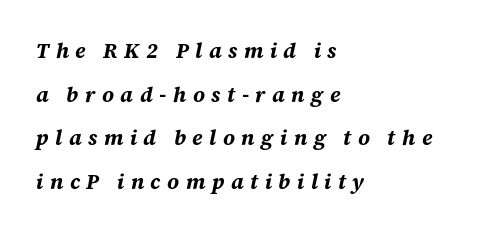
This block would shrink considerably if given ordinary leading; it's expanded now. These lines stack with their left ends in a neat column. There's an unmistakable incline to the writing here. How heavy is the stroke? Heavy — this is a bold. Check the space under the baseline: it is left empty.
